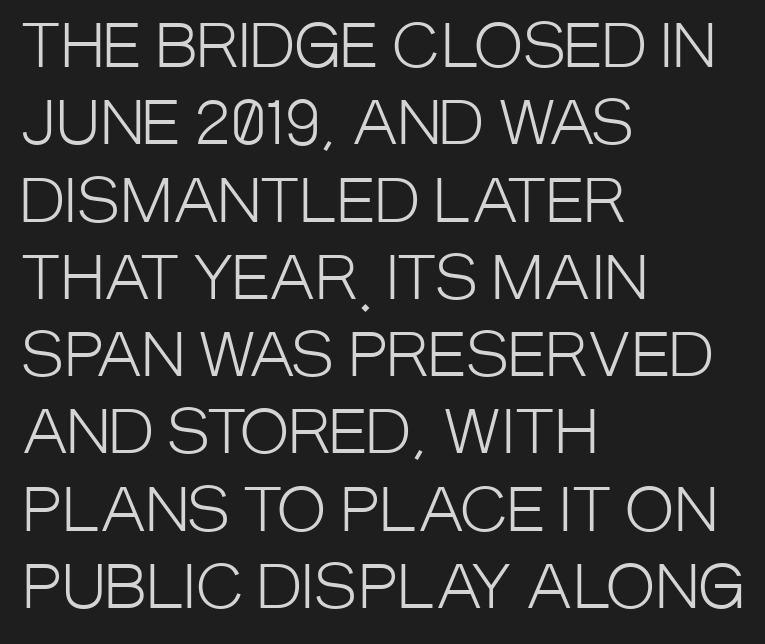
{"serif": "no", "italic": "no", "bold": "no", "weight": "light", "width": "condensed", "stroke_contrast": "low", "x_height": "large", "monospaced": "no", "underline": "no", "align": "left", "line_spacing": "normal", "line_spacing_ratio": 1.31, "letter_spacing": "normal", "letter_spacing_em": 0.0, "glyph_px": 59}
